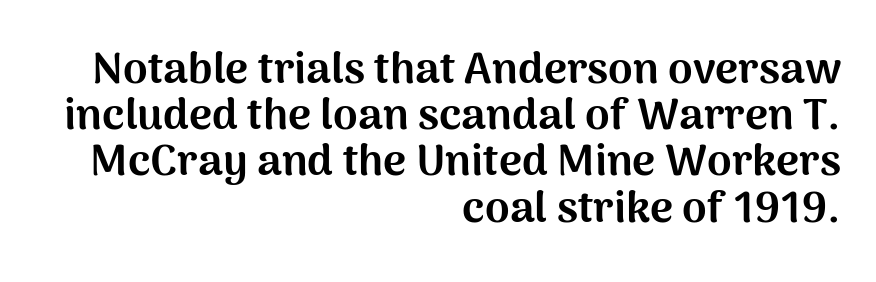
{"serif": "no", "italic": "no", "bold": "yes", "weight": "bold", "width": "normal", "stroke_contrast": "medium", "x_height": "medium", "monospaced": "no", "underline": "no", "align": "right", "line_spacing": "tight", "line_spacing_ratio": 1.05, "letter_spacing": "normal", "letter_spacing_em": 0.0, "glyph_px": 44}
